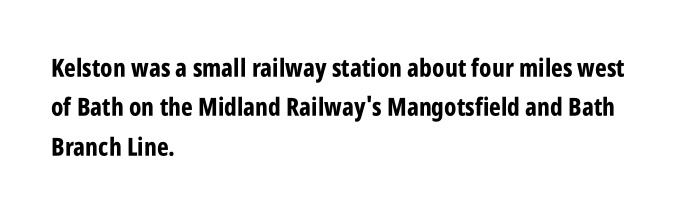
Evenly set lines give the paragraph a standard silhouette. Glance below the letters and you will spot only blank space. Typeset ragged right — the left edge is the straight one. This sample uses plain, unmodified letter spacing. Style check: upright. I'd describe the lettering as bold — thick and assertive.
